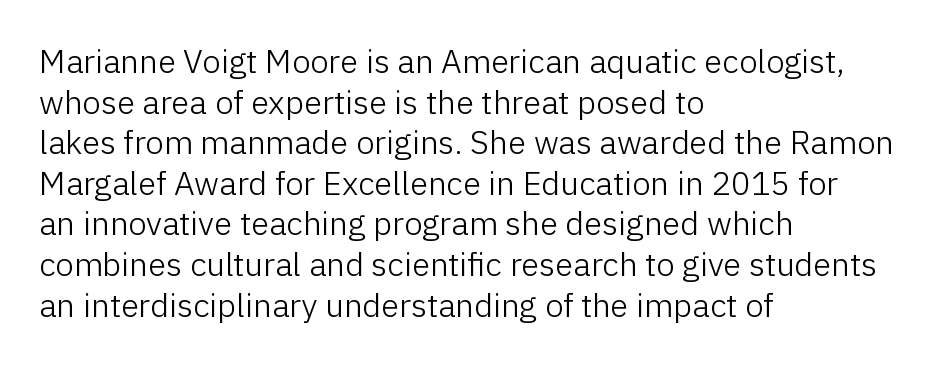
The image shows 33 px light sans-serif type, upright; set left-aligned, line spacing 1.23x, normal letter spacing, not underlined; low stroke contrast and a medium x-height.
